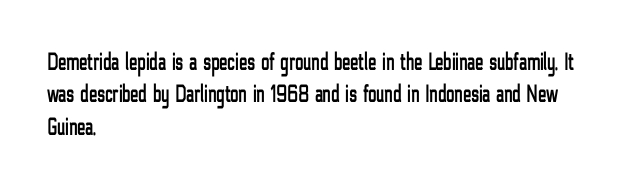
Q: Is the text italic (slanted)? A: No, it is upright.
Q: Is the text underlined? A: No.
Q: How is the paragraph aligned? A: Left-aligned.
Q: Is the spacing between letters normal or unusually wide? A: Normal.
Q: Is the spacing between lines tight, normal or loose? A: Normal.
